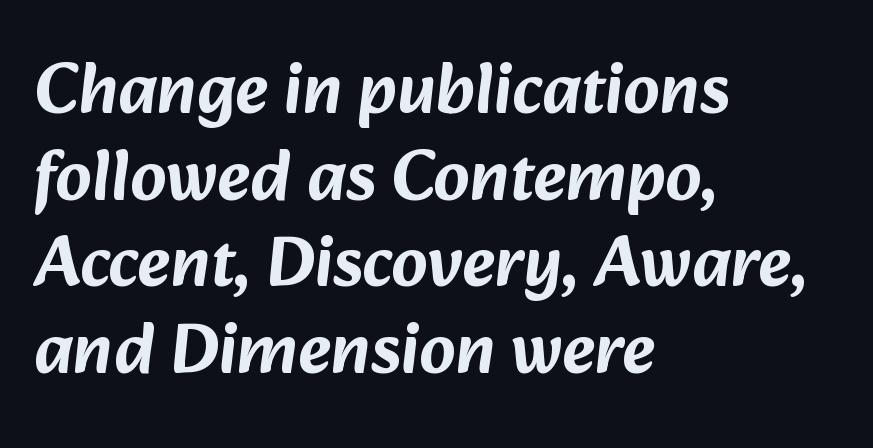
Teacher's note: observe the even left margin — that is flush-left alignment. Each word holds together tightly as a unit, with standard inter-letter gaps. This sample has the flowing, uneven cadence of proportional lettering. Typographically, this falls in the sans-serif category. Just letters on the line, the space beneath them empty.
